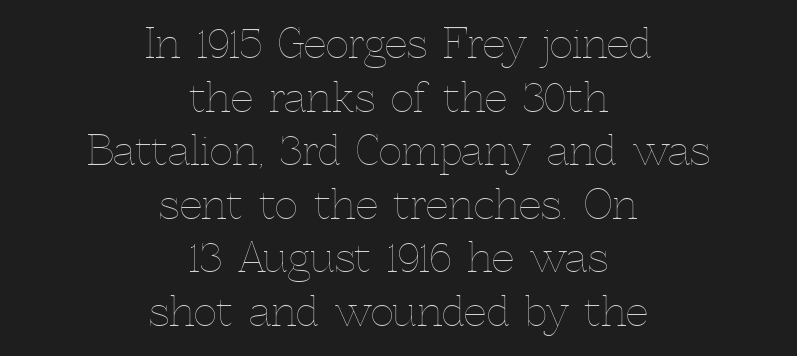
{"italic": "no", "bold": "no", "weight": "thin", "width": "normal", "x_height": "medium", "monospaced": "no", "underline": "no", "align": "center", "line_spacing": "normal", "line_spacing_ratio": 1.34, "letter_spacing": "normal", "letter_spacing_em": 0.0, "glyph_px": 40}
